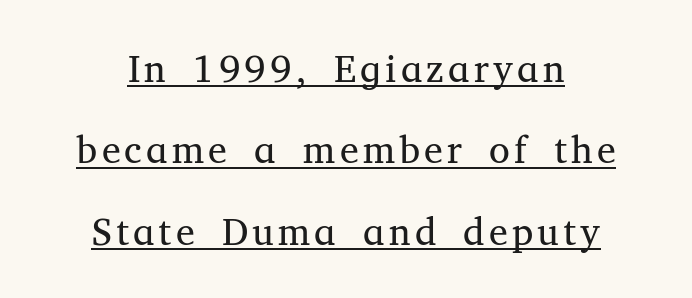
{"serif": "yes", "italic": "no", "bold": "no", "weight": "regular", "width": "normal", "stroke_contrast": "medium", "x_height": "medium", "monospaced": "no", "underline": "yes", "align": "center", "line_spacing": "loose", "line_spacing_ratio": 2.14, "glyph_px": 38}
